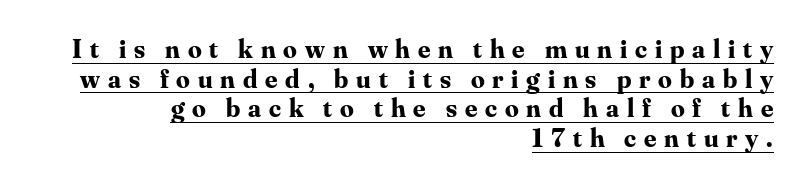
{"italic": "no", "bold": "yes", "underline": "yes", "align": "right", "line_spacing": "tight", "line_spacing_ratio": 1.1, "letter_spacing": "wide", "letter_spacing_em": 0.29, "glyph_px": 27}
